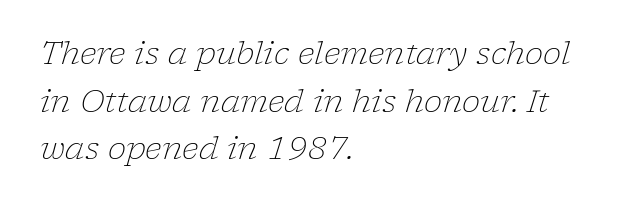
The passage shown is typed in a proportional face where columns would drift. Each line starts at the same left margin while the right side varies. Plain, unruled lines of type. Weight: not bold — regular or lighter. A typesetter would mark this as italic.
